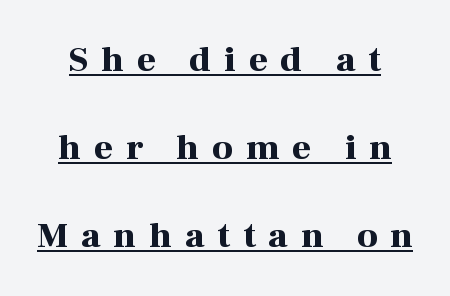
Think of a printed novel: that variable character pitch is what you see here. The typography opts for an upright posture over an oblique one. Tracking value appears strongly positive — letters spread wide. The passage shown is underscored from start to finish. In terms of leading, this rendering errs on the spacious side.
